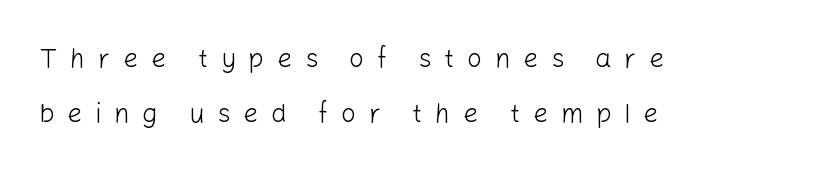
Q: Is the text bold? A: No.
Q: Is the text italic (slanted)? A: No, it is upright.
Q: Is the text underlined? A: No.
Q: How is the paragraph aligned? A: Left-aligned.
Q: Is the spacing between letters normal or unusually wide? A: Unusually wide.
Q: Is the spacing between lines tight, normal or loose? A: Loose.
